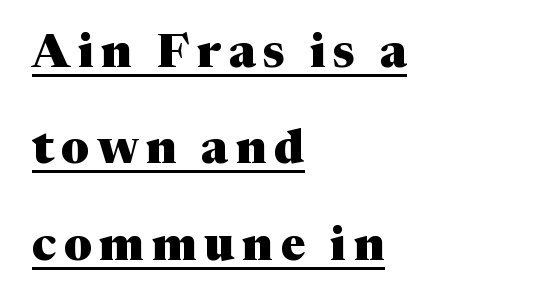
Q: Is the text bold? A: Yes.
Q: Is the text italic (slanted)? A: No, it is upright.
Q: Is the typeface a serif or a sans-serif typeface? A: Serif.
Q: Is the text underlined? A: Yes.
Q: How is the paragraph aligned? A: Left-aligned.
Q: Is the spacing between lines tight, normal or loose? A: Loose.
Q: Width (condensed, normal, or wide)? A: Normal.
Q: Stroke contrast? A: Medium.
Q: x-height? A: Medium.
Q: Monospaced? A: No.
